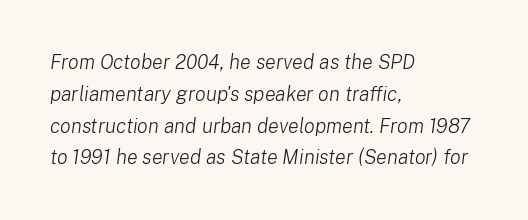
{"italic": "yes", "lean": "right", "slant_degrees": 8, "bold": "no", "underline": "no", "align": "left", "line_spacing": "normal", "line_spacing_ratio": 1.59, "letter_spacing": "normal", "letter_spacing_em": 0.0, "glyph_px": 20}
